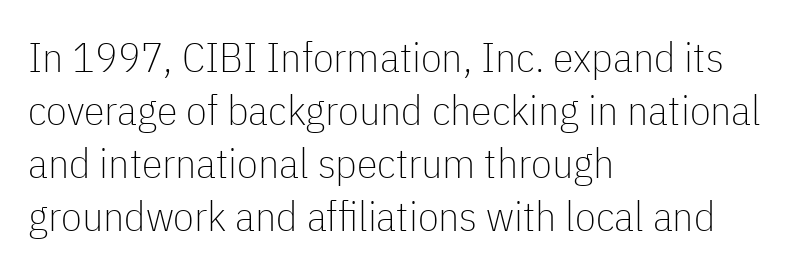
The image shows 42 px thin, condensed sans-serif type, upright; set left-aligned, normal line spacing (1.26x), normal letter spacing, not underlined; low stroke contrast and a medium x-height.
